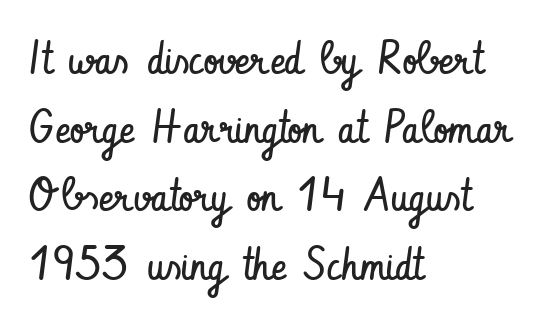
{"serif": "no", "italic": "no", "bold": "no", "weight": "regular", "width": "condensed", "stroke_contrast": "low", "x_height": "small", "monospaced": "no", "underline": "no", "align": "left", "line_spacing": "normal", "line_spacing_ratio": 1.49, "letter_spacing": "normal", "letter_spacing_em": 0.0, "glyph_px": 46}
